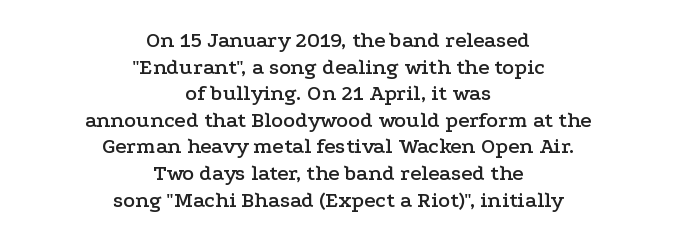
The image shows 22 px text type, upright; set centered, line spacing 1.21x, normal letter spacing, not underlined.
